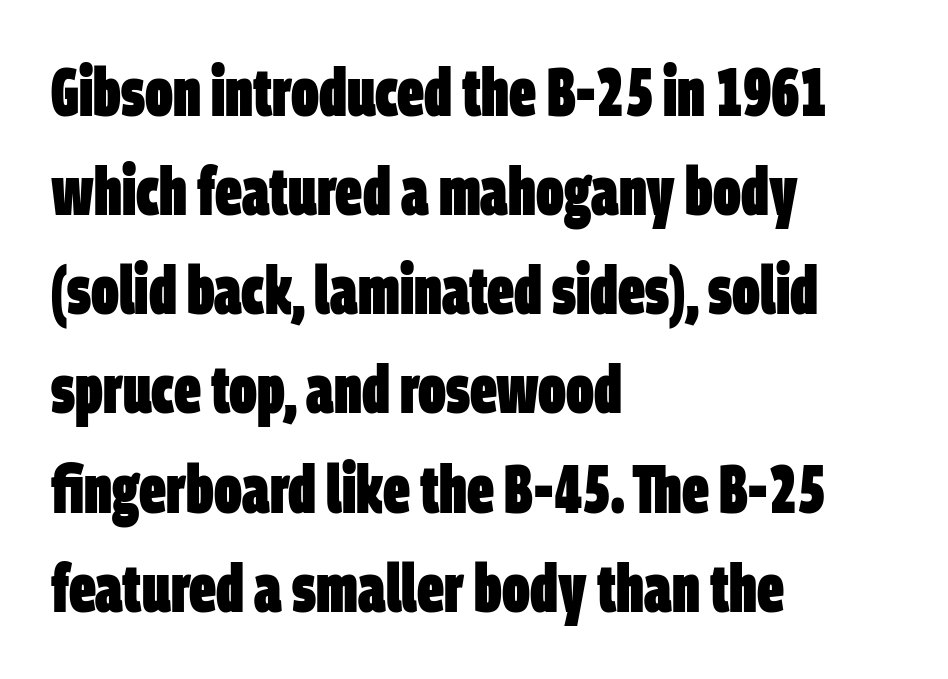
Q: Is the text bold? A: Yes.
Q: Is the typeface a serif or a sans-serif typeface? A: Sans-serif.
Q: Is the text underlined? A: No.
Q: How is the paragraph aligned? A: Left-aligned.
Q: Is the spacing between letters normal or unusually wide? A: Normal.
Q: Is the spacing between lines tight, normal or loose? A: Normal.
Q: Width (condensed, normal, or wide)? A: Condensed.
Q: Stroke contrast? A: Low.
Q: x-height? A: Large.
Q: Monospaced? A: No.
